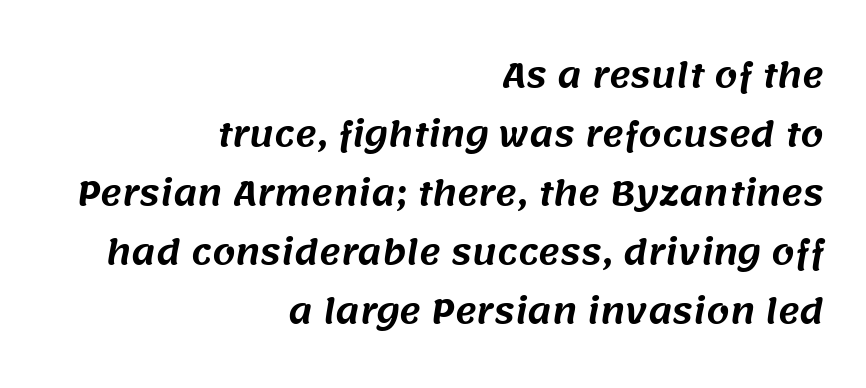
There is no visible air inserted between adjacent glyphs. The space directly below the letters is spotless. The rendering uses natural spacing where letterforms have individual widths. A sans-serif font was chosen for this passage. The lines are quadded right.
